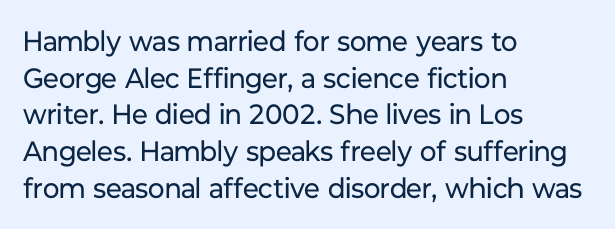
Characters follow at the spacing the type designer built in. Whoever set this chose a conventional vertical rhythm. No letter is thick-stroked: the sample isn't bold. The typeface chosen for these lines omits serifs. Where is the straight margin? On the left.
